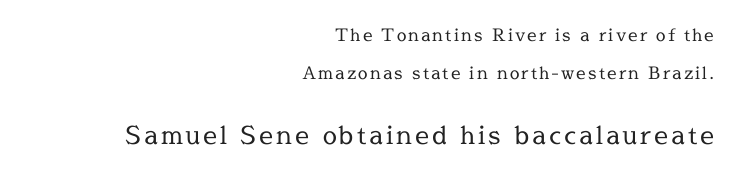
Q: Is the text bold? A: No.
Q: Is the text italic (slanted)? A: No, it is upright.
Q: Is the text underlined? A: No.
Q: How is the paragraph aligned? A: Right-aligned.
Q: Is the spacing between lines tight, normal or loose? A: Loose.
Q: Which block of text is set in a larger size, the first (top) or the second (bottom)? A: The second (bottom) one.
